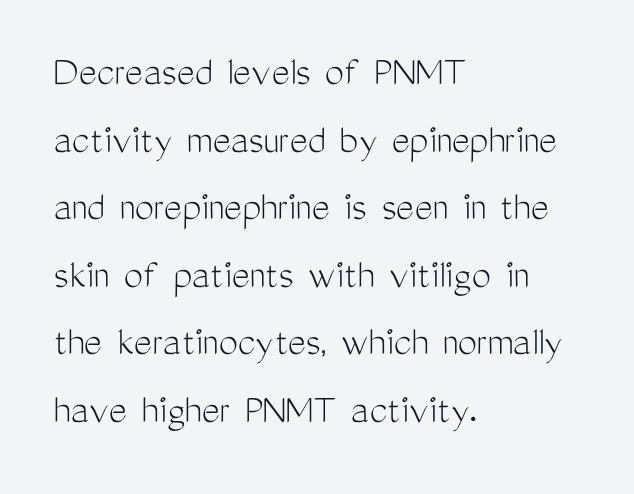
The image shows 43 px light, condensed sans-serif type, upright; set left-aligned, normal line spacing (1.57x), normal letter spacing, not underlined; medium stroke contrast and a medium x-height.
